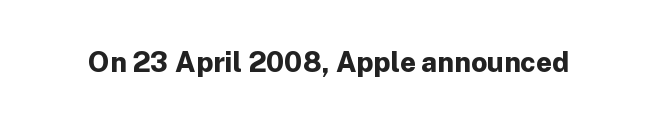
The passage shown is emphatically bold. Observe the ordinary spacing: letters are neighbours, not strangers. Spacing verdict: proportional, widths tailored to each character. The designer went with a sans here, leaving each stem footless. Rule under the text: the space is simply empty.
